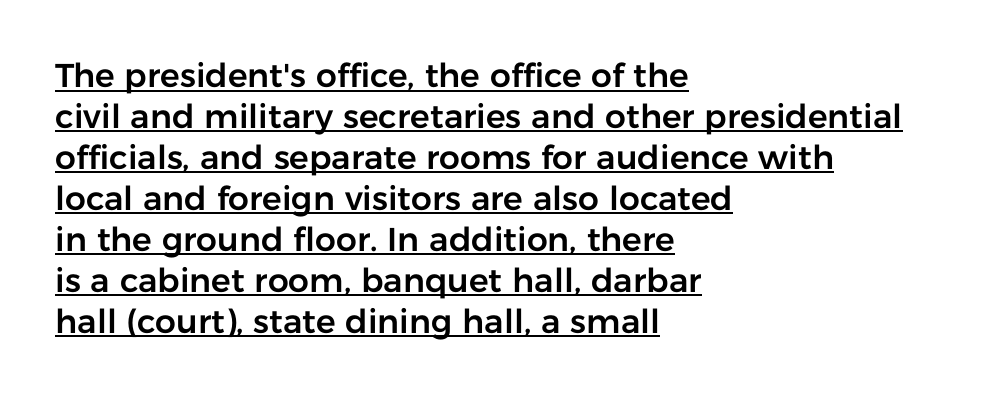
The image shows 33 px sans-serif type, upright; set left-aligned, line spacing 1.24x, normal letter spacing, underlined; low stroke contrast and a medium x-height.
